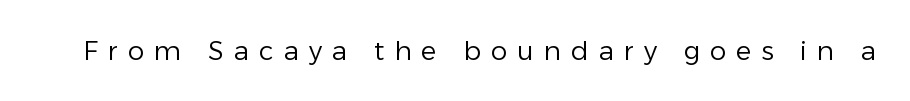
The image shows 26 px text type, upright; set unusually wide letter spacing (+0.39 em), not underlined.
